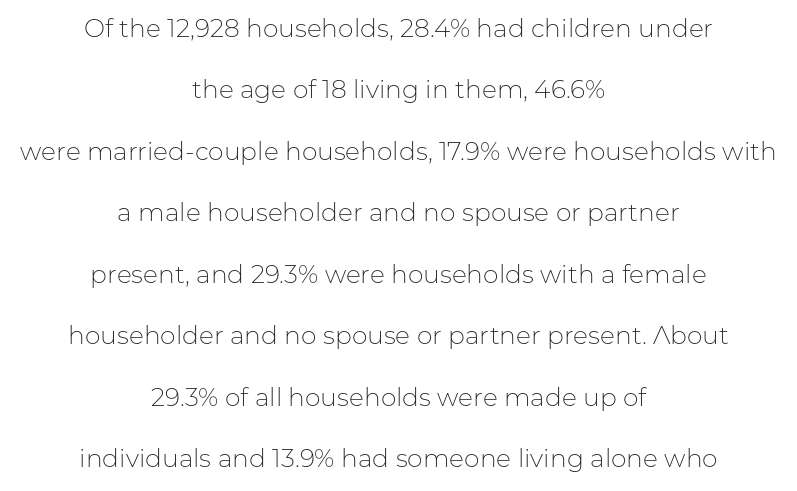
Stem width sits at or under what a default text font uses. Baseline-to-baseline distance is far greater than the letter height. The gaps between neighbouring characters are ordinary and unremarkable. Type without underlining. This is roman type, the default non-slanted kind. Which margin do the lines hug? Neither — every line sits in the middle.
